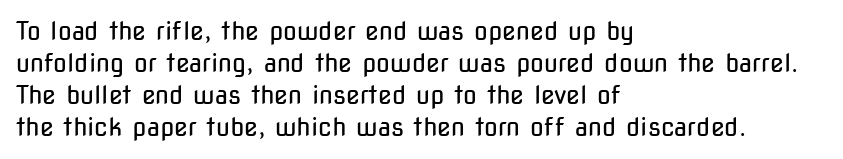
The image shows 25 px text type, upright; set left-aligned, normal line spacing (1.28x), normal letter spacing, not underlined.
